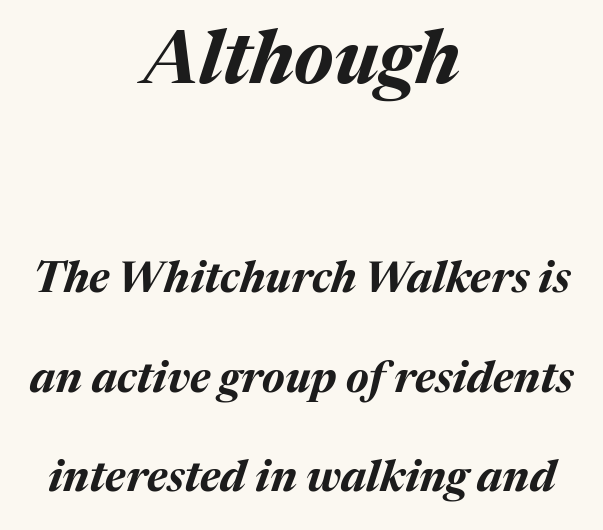
The image shows 75 px bold type, italic (leaning right); set centered, loose line spacing (2.31x), normal letter spacing, not underlined; the first (top) block is 1.74x larger; medium stroke contrast and a medium x-height.
